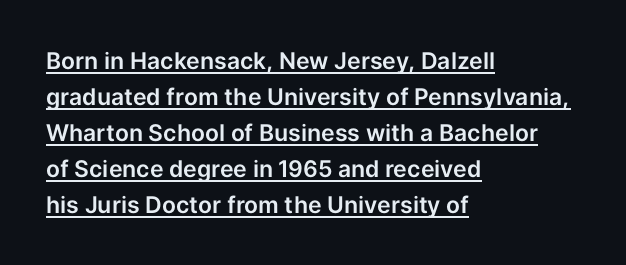
The image shows 23 px text type, upright; set left-aligned, normal line spacing (1.56x), normal letter spacing, underlined.
